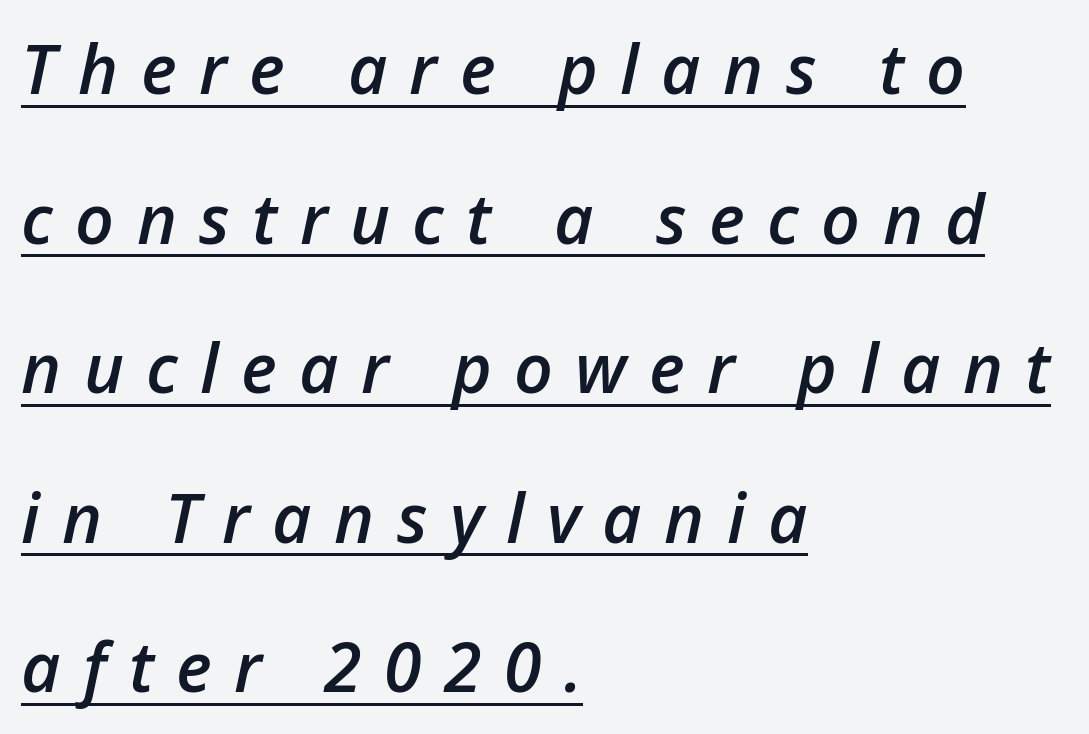
Loosely led — the rows are spread out. Set as a demibold, roughly 600 on the weight scale. Horizontal alignment here is leftward, the default for most running prose. Caption: expanded tracking, letters set apart.
